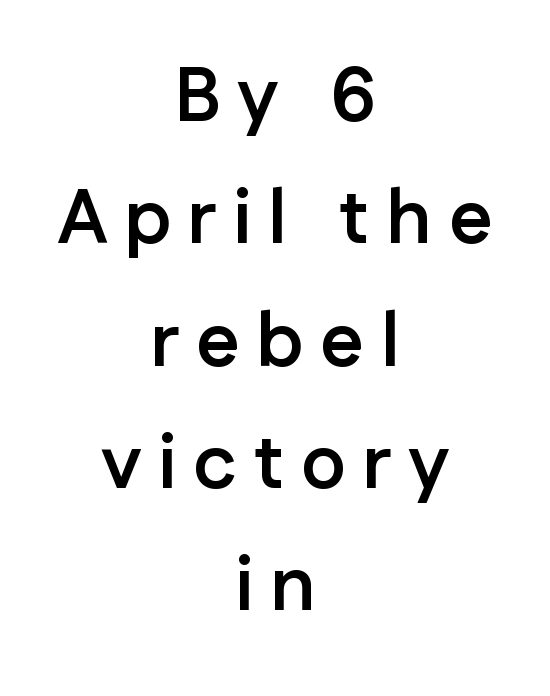
Q: Is the text bold? A: Yes.
Q: Is the text italic (slanted)? A: No, it is upright.
Q: Is the typeface a serif or a sans-serif typeface? A: Sans-serif.
Q: Is the text underlined? A: No.
Q: How is the paragraph aligned? A: Centered.
Q: Is the spacing between letters normal or unusually wide? A: Unusually wide.
Q: Is the spacing between lines tight, normal or loose? A: Normal.
Q: Width (condensed, normal, or wide)? A: Normal.
Q: Stroke contrast? A: Low.
Q: x-height? A: Medium.
Q: Monospaced? A: No.
